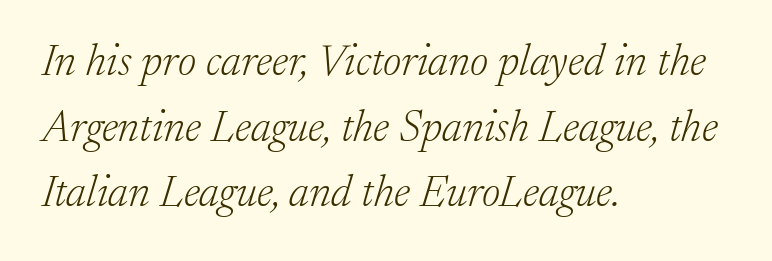
{"serif": "yes", "italic": "yes", "lean": "right", "slant_degrees": 17, "bold": "no", "weight": "light", "width": "normal", "stroke_contrast": "low", "x_height": "medium", "monospaced": "no", "underline": "no", "align": "left", "line_spacing": "normal", "line_spacing_ratio": 1.49, "letter_spacing": "normal", "letter_spacing_em": 0.0, "glyph_px": 44}
